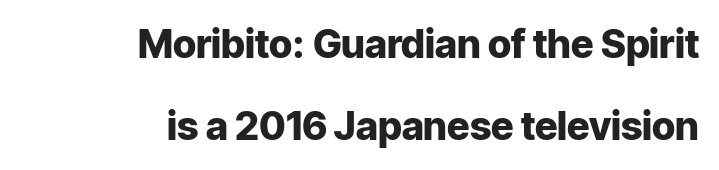
{"serif": "no", "italic": "no", "bold": "yes", "weight": "heavy", "width": "normal", "stroke_contrast": "low", "x_height": "medium", "monospaced": "no", "underline": "no", "align": "right", "line_spacing": "loose", "line_spacing_ratio": 2.1, "letter_spacing": "normal", "letter_spacing_em": 0.0, "glyph_px": 39}
